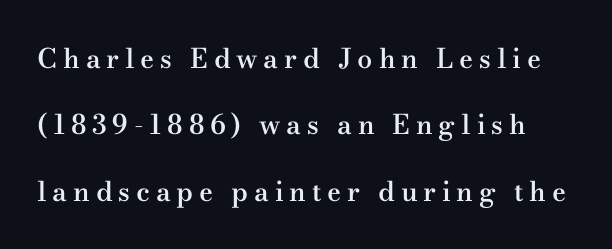
{"italic": "no", "bold": "semi", "underline": "no", "line_spacing": "loose", "line_spacing_ratio": 2.46, "letter_spacing": "wide", "letter_spacing_em": 0.21, "glyph_px": 27}
